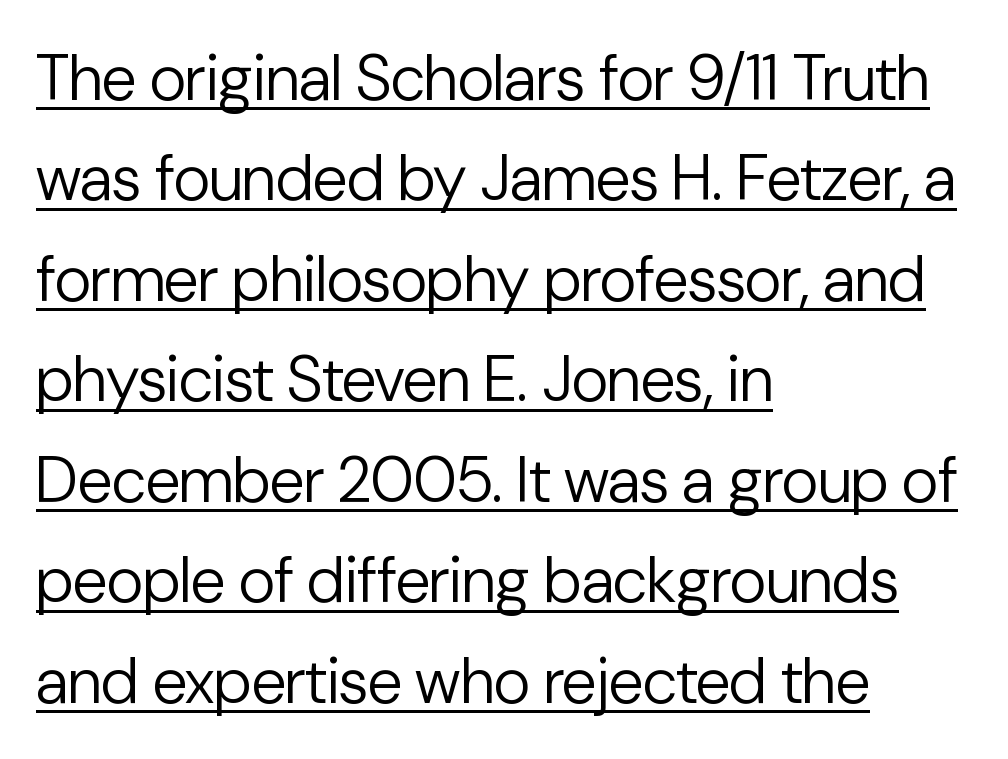
The image shows 64 px regular-weight sans-serif type, upright; set left-aligned, normal line spacing (1.57x), normal letter spacing, underlined; low stroke contrast and a medium x-height.
